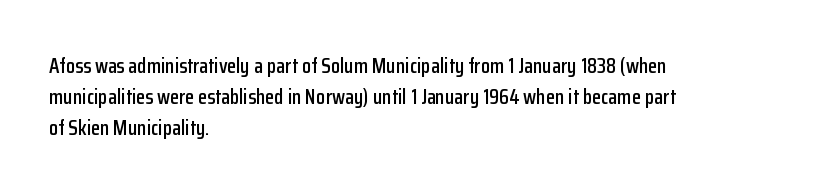
There is no visible air inserted between adjacent glyphs. Alignment: flush left. The words here are not underlined. The axis of the letterforms is exactly vertical. The designer left line spacing at the default.
